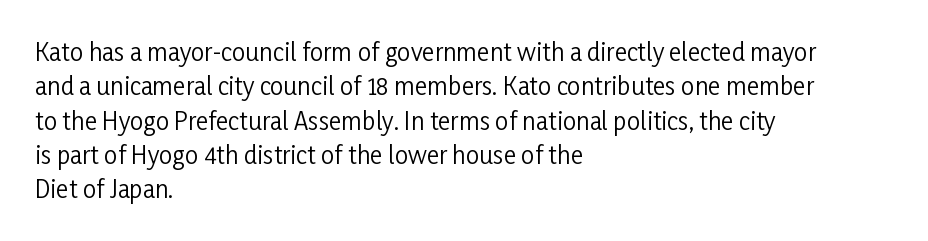
The image shows 24 px text type, upright; set left-aligned, normal line spacing (1.43x), normal letter spacing, not underlined.
